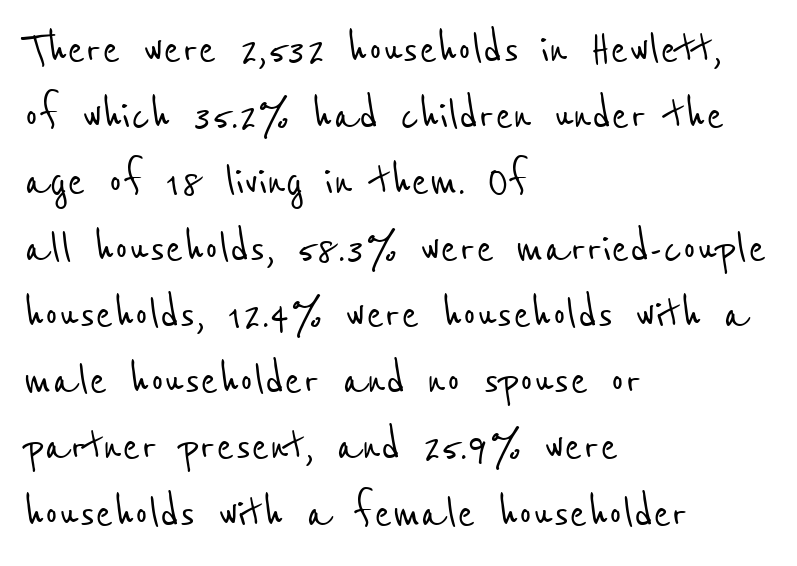
Q: Is the typeface a serif or a sans-serif typeface? A: Sans-serif.
Q: Is the text underlined? A: No.
Q: How is the paragraph aligned? A: Left-aligned.
Q: Is the spacing between letters normal or unusually wide? A: Normal.
Q: Is the spacing between lines tight, normal or loose? A: Normal.
Q: Width (condensed, normal, or wide)? A: Condensed.
Q: Stroke contrast? A: Low.
Q: x-height? A: Medium.
Q: Monospaced? A: No.
